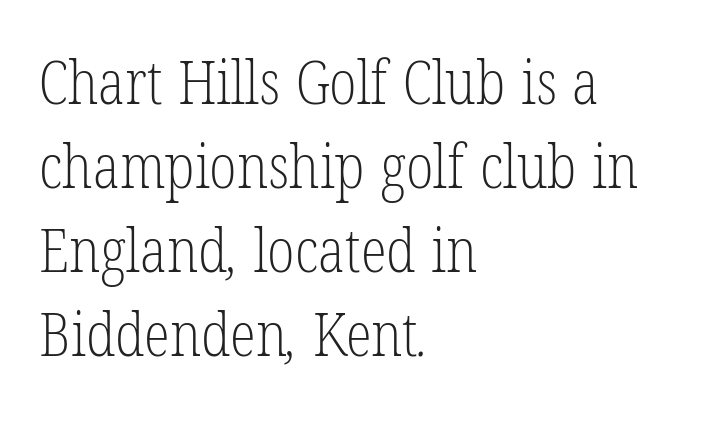
This rendering leaves character spacing at its baseline value. Heft: none added — not bold. Nobody drew a line under any word here. Do the characters align in a grid? No, the font is proportional.
